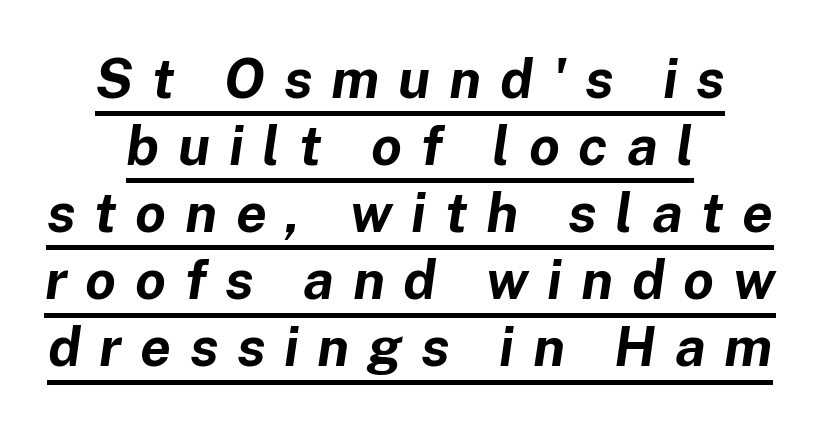
The image shows 55 px bold type, italic (leaning right); set centered, line spacing 1.22x, unusually wide letter spacing (+0.34 em), underlined; low stroke contrast and a medium x-height.
